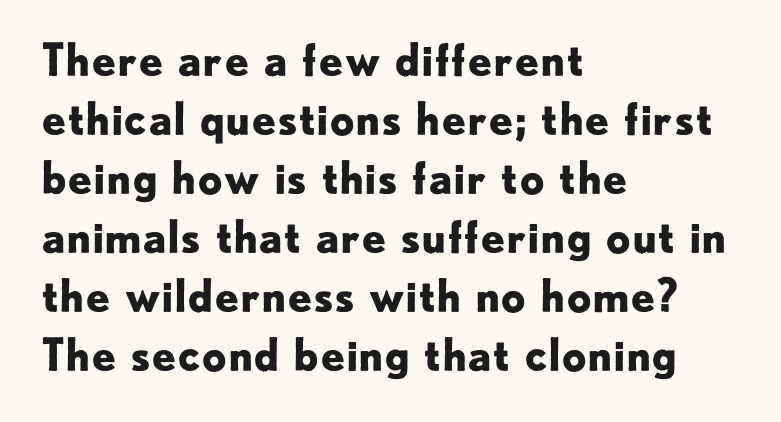
Q: Is the text bold? A: Yes.
Q: Is the text italic (slanted)? A: No, it is upright.
Q: Is the typeface a serif or a sans-serif typeface? A: Sans-serif.
Q: Is the text underlined? A: No.
Q: How is the paragraph aligned? A: Left-aligned.
Q: Is the spacing between letters normal or unusually wide? A: Normal.
Q: Is the spacing between lines tight, normal or loose? A: Normal.
Q: Width (condensed, normal, or wide)? A: Normal.
Q: Stroke contrast? A: Low.
Q: x-height? A: Small.
Q: Monospaced? A: No.
